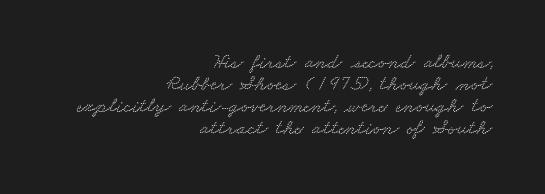
Q: Is the text underlined? A: No.
Q: How is the paragraph aligned? A: Right-aligned.
Q: Is the spacing between letters normal or unusually wide? A: Normal.
Q: Is the spacing between lines tight, normal or loose? A: Tight.
